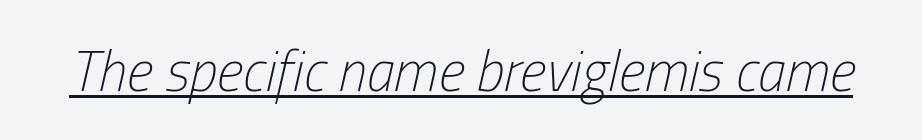
A typesetter would call this zero additional tracking. The face used here is proportionally spaced, like ordinary book or web type. Every word sits above its own underline. Observe the lean: these are italic letterforms.
